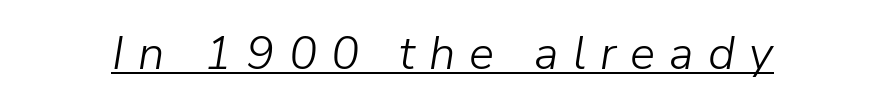
The passage shown is not bold in any degree. A typographer would call this underscored text. These lines were composed using italics. Proportional: the letters do not fall into vertical columns. The passage shown has open, widely tracked lettering throughout.
